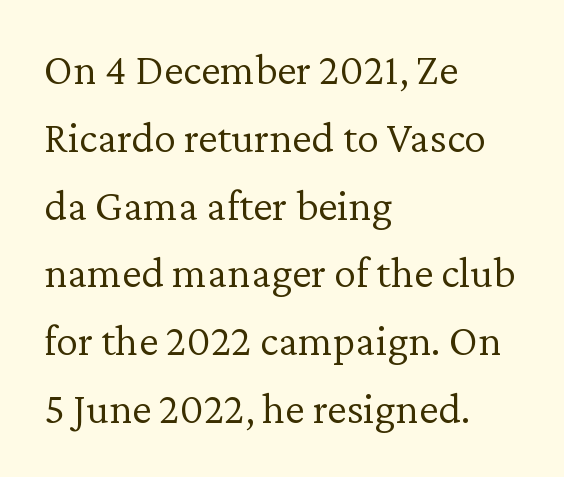
A clean baseline with only descenders dipping below it. Where is the straight margin? On the left. Posture: upright roman. This sample uses plain, unmodified letter spacing. Regarding serifs, this sample has them. The rendering uses natural spacing where letterforms have individual widths.
